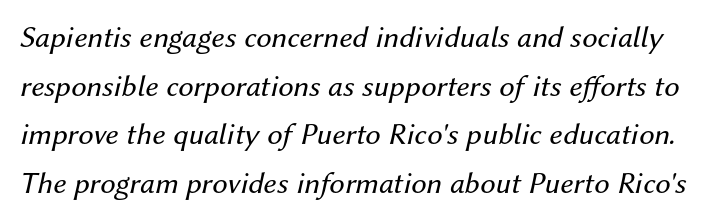
{"italic": "yes", "lean": "right", "slant_degrees": 12, "bold": "no", "weight": "regular", "width": "normal", "stroke_contrast": "medium", "x_height": "medium", "monospaced": "no", "underline": "no", "line_spacing": "normal", "line_spacing_ratio": 1.57, "letter_spacing": "normal", "letter_spacing_em": 0.0, "glyph_px": 31}
